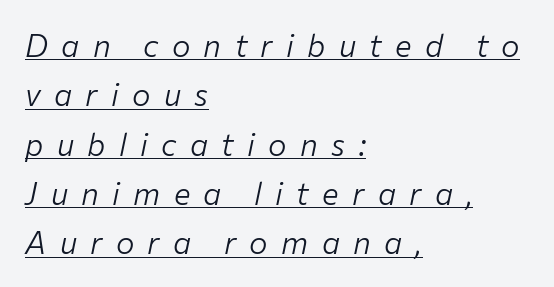
Q: Is the text bold? A: No.
Q: Is the text italic (slanted)? A: Yes, it leans right by about 12 degrees.
Q: Is the text underlined? A: Yes.
Q: How is the paragraph aligned? A: Left-aligned.
Q: Is the spacing between letters normal or unusually wide? A: Unusually wide.
Q: Is the spacing between lines tight, normal or loose? A: Normal.
Q: Width (condensed, normal, or wide)? A: Normal.
Q: Stroke contrast? A: Low.
Q: x-height? A: Medium.
Q: Monospaced? A: No.
